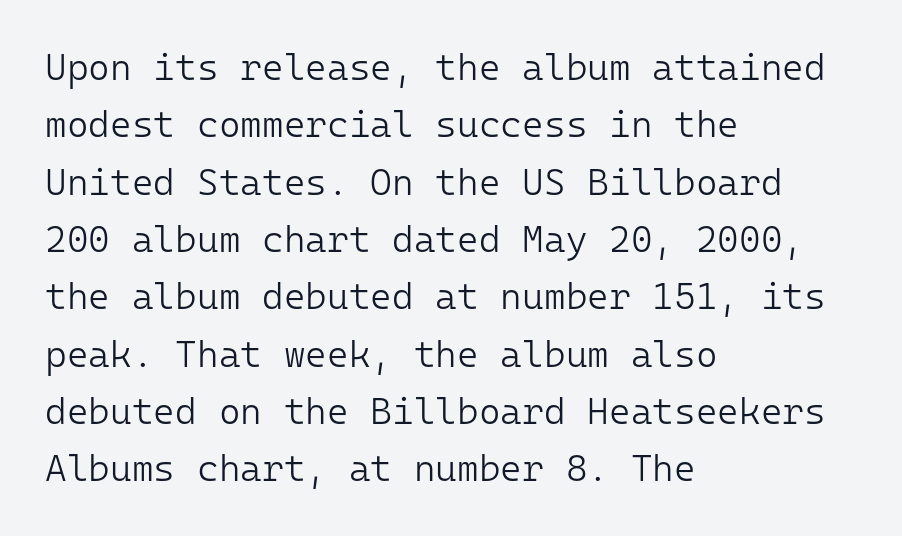
Q: Is the text bold? A: No.
Q: Is the text italic (slanted)? A: No, it is upright.
Q: Is the typeface a serif or a sans-serif typeface? A: Sans-serif.
Q: Is the text underlined? A: No.
Q: How is the paragraph aligned? A: Left-aligned.
Q: Is the spacing between letters normal or unusually wide? A: Normal.
Q: Is the spacing between lines tight, normal or loose? A: Normal.
Q: Width (condensed, normal, or wide)? A: Normal.
Q: Stroke contrast? A: Low.
Q: x-height? A: Medium.
Q: Monospaced? A: Yes.
